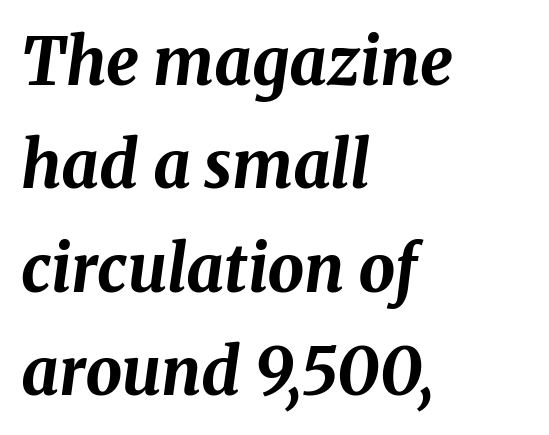
A typesetter would call this zero additional tracking. Is this a fixed-width face? No — the glyphs have proportional, varying widths. This sample is left-justified, so line endings fall wherever the words run out. Baseline-to-baseline distance is the conventional proportion of letter height. The text carries the slant typical of an italic or oblique font.
